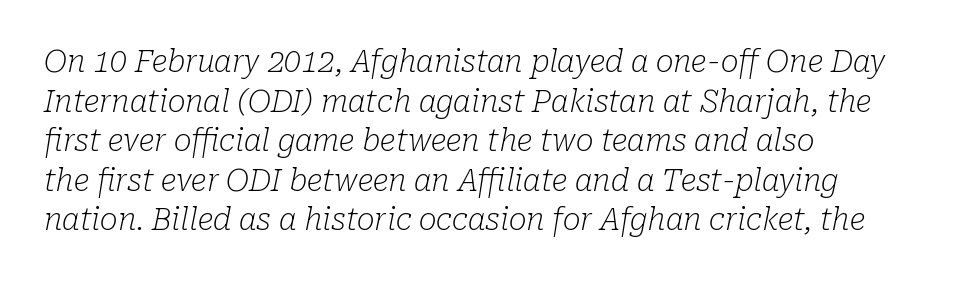
Q: Is the text bold? A: No.
Q: Is the text italic (slanted)? A: Yes, it leans right by about 10 degrees.
Q: Is the typeface a serif or a sans-serif typeface? A: Serif.
Q: Is the text underlined? A: No.
Q: How is the paragraph aligned? A: Left-aligned.
Q: Is the spacing between letters normal or unusually wide? A: Normal.
Q: Is the spacing between lines tight, normal or loose? A: Normal.
Q: Width (condensed, normal, or wide)? A: Normal.
Q: Stroke contrast? A: Low.
Q: x-height? A: Medium.
Q: Monospaced? A: No.
